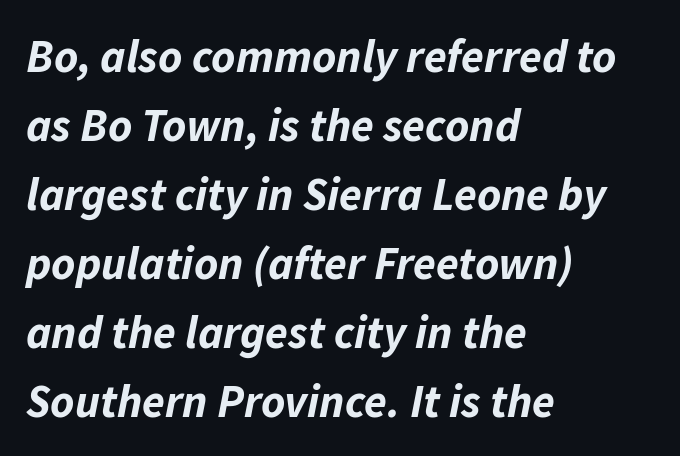
Note the varied advance widths — an 'i' is clearly narrower than an 'm'. Is the type slanted? Yes — the strokes lean at a clear angle. Look at the stroke-to-counter ratio: heavy, a bold. The glyphs are unaccompanied by any horizontal stroke below them. How are the letters spaced? Ordinarily, with no added tracking.
